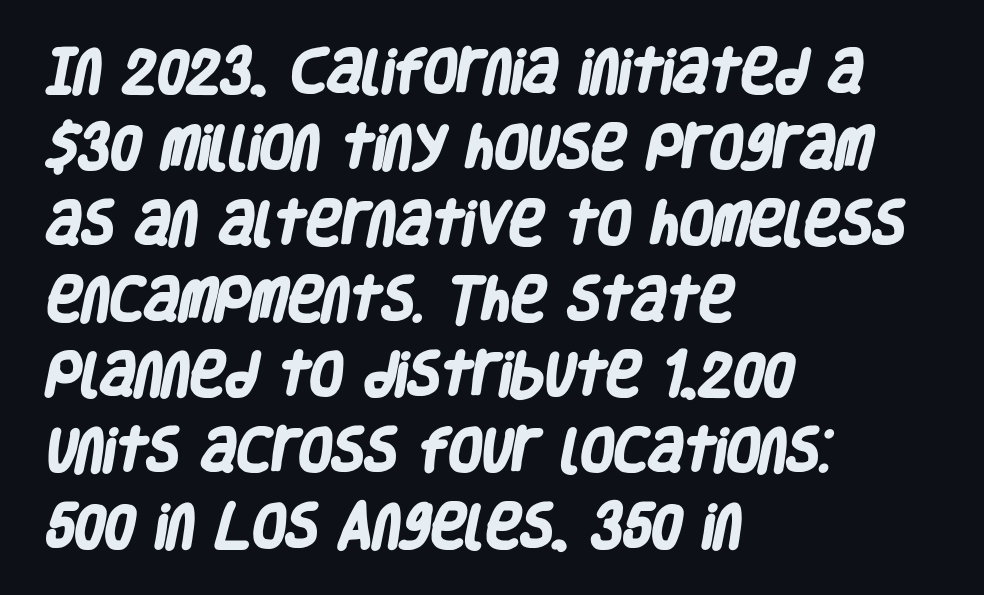
{"serif": "no", "bold": "yes", "weight": "heavy", "width": "condensed", "stroke_contrast": "low", "x_height": "large", "monospaced": "no", "underline": "no", "align": "left", "line_spacing": "normal", "line_spacing_ratio": 1.58, "letter_spacing": "normal", "letter_spacing_em": 0.0, "glyph_px": 48}
